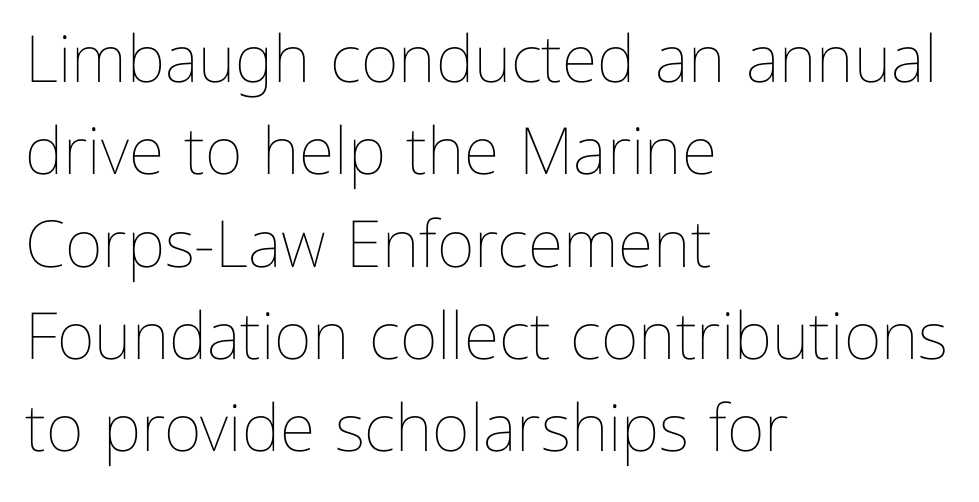
Short and long lines alike share a common starting point at left. The font sits on the lighter half of the weight spectrum, regular included. The string is rendered with underlining switched off. This sample has the flowing, uneven cadence of proportional lettering. No extra tracking has been applied to these lines.
